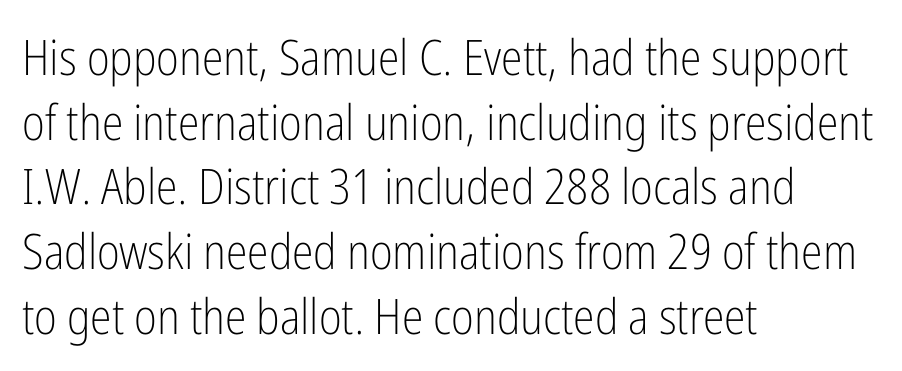
The compositor pushed each line to the left boundary. The specimen omits any rule beneath the text block's lines. The letters carry no serifs — their stems end cleanly without finishing strokes. The cut favours lightness, reaching ordinary text weight at its darkest. These lines are rendered in a variable-pitch font. These lines keep a tight, regular rhythm from letter to letter.
